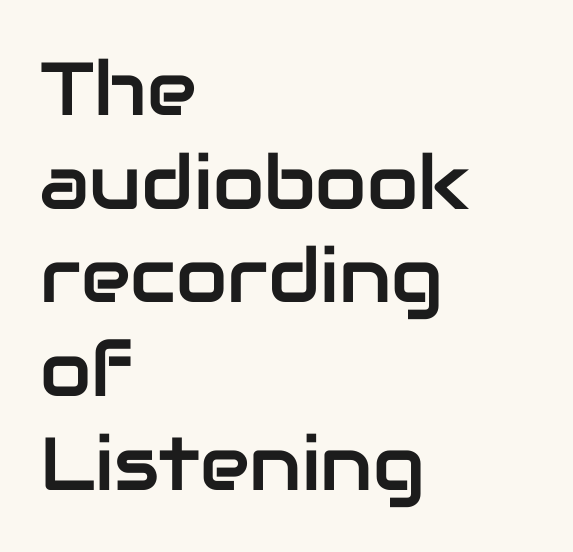
The image shows 75 px sans-serif type, upright; set left-aligned, normal line spacing (1.25x), normal letter spacing, not underlined; low stroke contrast and a medium x-height.
